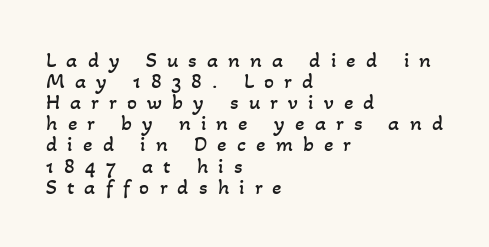
Each line starts at the same left margin while the right side varies. Has an underline been added? It has not. This sample trades vertical openness for compactness between lines. Compared with a typical body face, this is equally light or lighter still.
